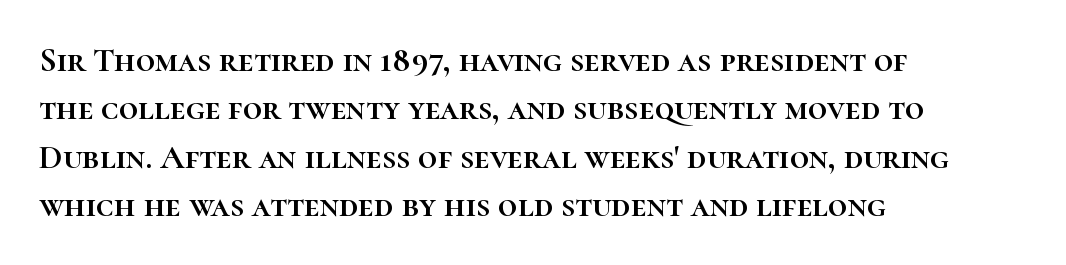
{"italic": "no", "width": "normal", "stroke_contrast": "high", "x_height": "medium", "monospaced": "no", "underline": "no", "align": "left", "line_spacing": "normal", "line_spacing_ratio": 1.42, "letter_spacing": "normal", "letter_spacing_em": 0.0, "glyph_px": 34}
